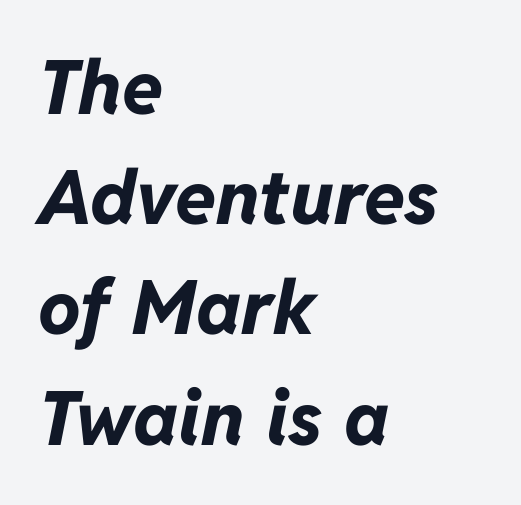
There is no visible air inserted between adjacent glyphs. Clear beneath every line of the passage. Heavy-handed strokes throughout: this text is bold. This block has exactly the height ordinary leading produces. Varying glyph widths throughout — classic text-font behaviour. The typography opts for an oblique posture over an upright one.
